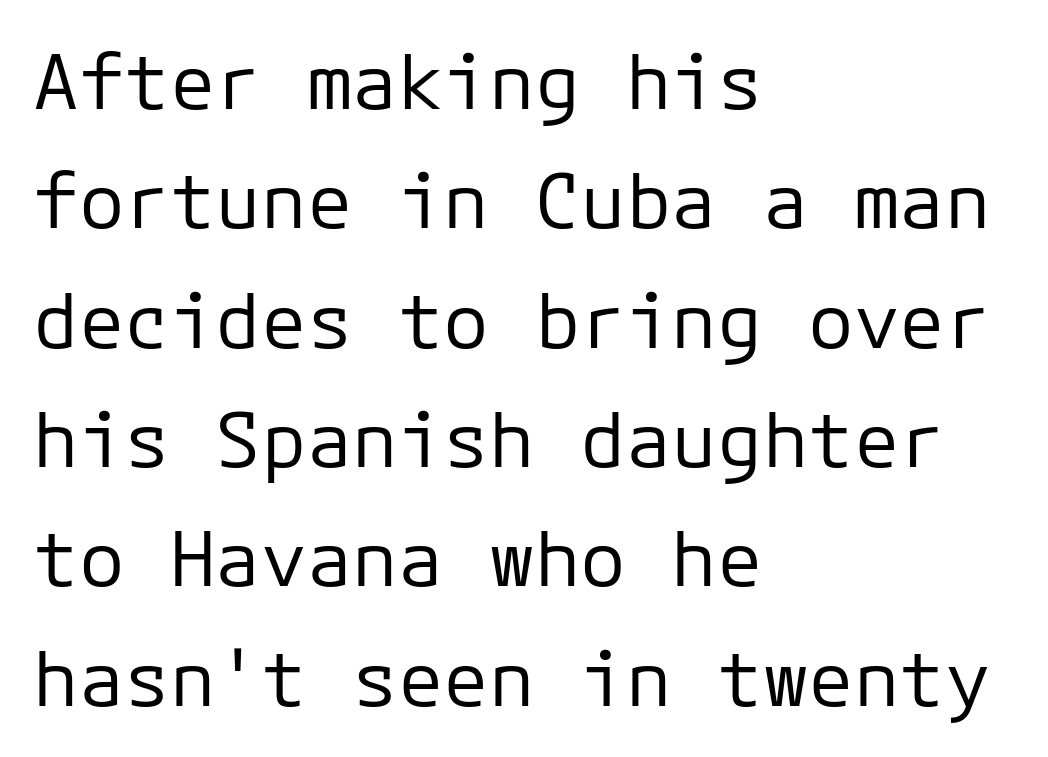
Is this a heavy cut? Hardly; it is regular or lighter. Fixed-width glyphs throughout — classic coding-font behaviour. Clear beneath every line of the passage. Leading: standard. This rendering uses left alignment, leaving the right contour irregular.
